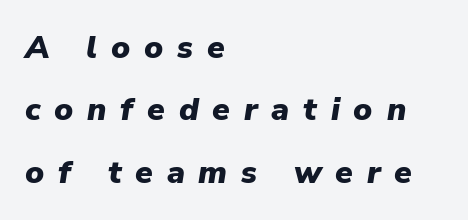
Q: Is the text bold? A: Yes.
Q: Is the text italic (slanted)? A: Yes, it leans right by about 9 degrees.
Q: Is the text underlined? A: No.
Q: How is the paragraph aligned? A: Left-aligned.
Q: Is the spacing between letters normal or unusually wide? A: Unusually wide.
Q: Is the spacing between lines tight, normal or loose? A: Loose.
Q: Width (condensed, normal, or wide)? A: Normal.
Q: Stroke contrast? A: Low.
Q: x-height? A: Medium.
Q: Monospaced? A: No.
